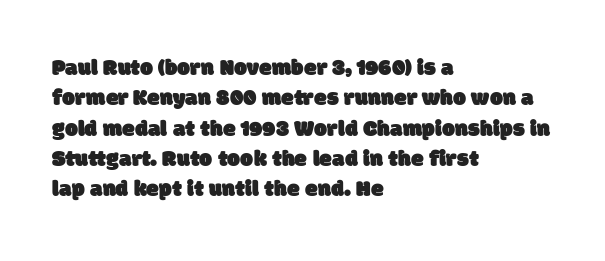
Q: Is the text underlined? A: No.
Q: How is the paragraph aligned? A: Left-aligned.
Q: Is the spacing between letters normal or unusually wide? A: Normal.
Q: Is the spacing between lines tight, normal or loose? A: Normal.
